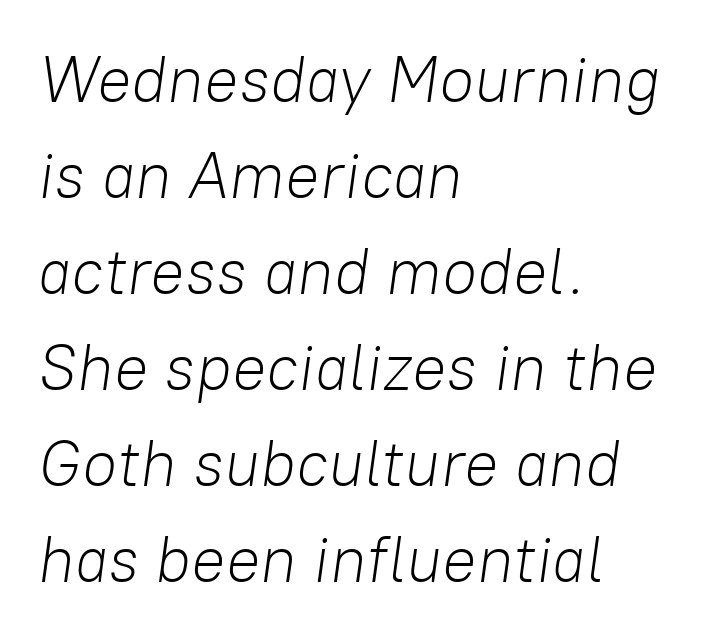
{"italic": "yes", "lean": "right", "slant_degrees": 8, "bold": "no", "weight": "light", "width": "normal", "stroke_contrast": "low", "x_height": "medium", "monospaced": "no", "underline": "no", "align": "left", "line_spacing": "normal", "line_spacing_ratio": 1.5, "letter_spacing": "normal", "letter_spacing_em": 0.0, "glyph_px": 64}
